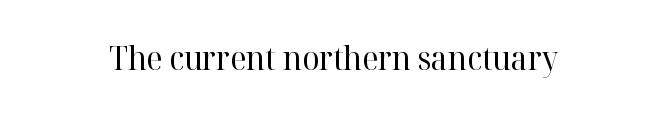
Q: Is the text bold? A: No.
Q: Is the text italic (slanted)? A: No, it is upright.
Q: Is the typeface a serif or a sans-serif typeface? A: Serif.
Q: Is the text underlined? A: No.
Q: Is the spacing between letters normal or unusually wide? A: Normal.
Q: Width (condensed, normal, or wide)? A: Normal.
Q: Stroke contrast? A: High.
Q: x-height? A: Medium.
Q: Monospaced? A: No.
